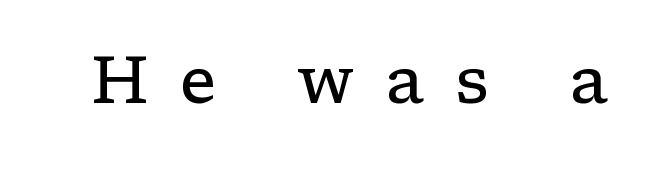
Type style note: has serifs. Think standard paragraph weight, or any step lighter than that. Note the varied advance widths — an 'i' is clearly narrower than an 'm'. The font's upright variant was chosen for this text. Caption: expanded tracking, letters set apart.
